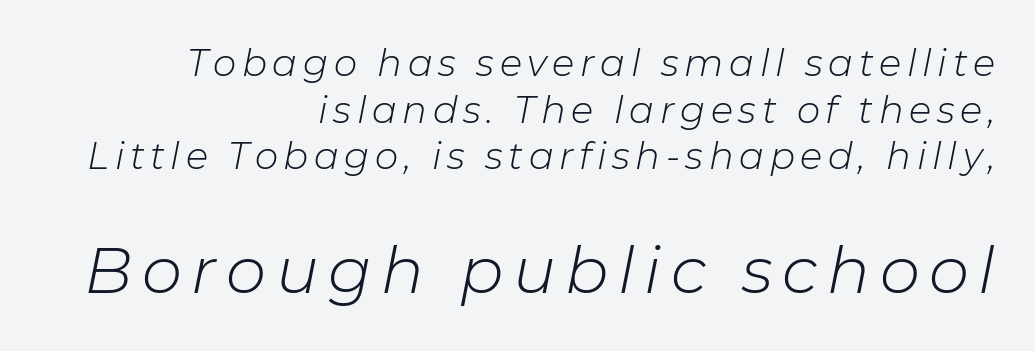
{"italic": "yes", "lean": "right", "slant_degrees": 11, "bold": "no", "weight": "light", "width": "normal", "stroke_contrast": "low", "x_height": "medium", "monospaced": "no", "underline": "no", "align": "right", "line_spacing": "normal", "line_spacing_ratio": 1.26, "larger_block": "second", "size_ratio": 1.73, "glyph_px": 64}
